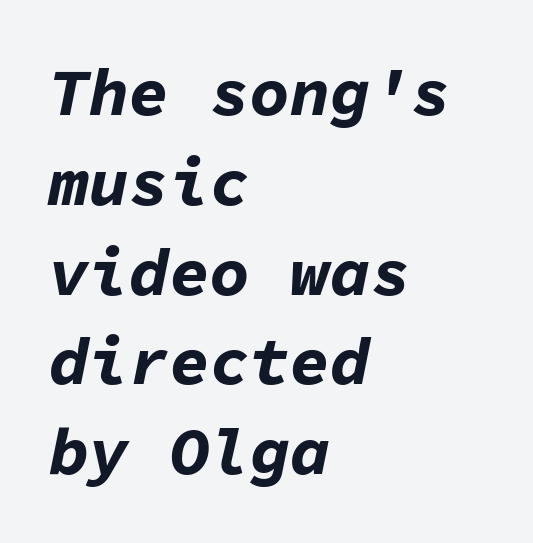
Q: Is the text bold? A: Yes.
Q: Is the text italic (slanted)? A: Yes, it leans right by about 11 degrees.
Q: Is the text underlined? A: No.
Q: How is the paragraph aligned? A: Left-aligned.
Q: Is the spacing between letters normal or unusually wide? A: Normal.
Q: Is the spacing between lines tight, normal or loose? A: Normal.
Q: Width (condensed, normal, or wide)? A: Normal.
Q: Stroke contrast? A: Low.
Q: x-height? A: Medium.
Q: Monospaced? A: Yes.
